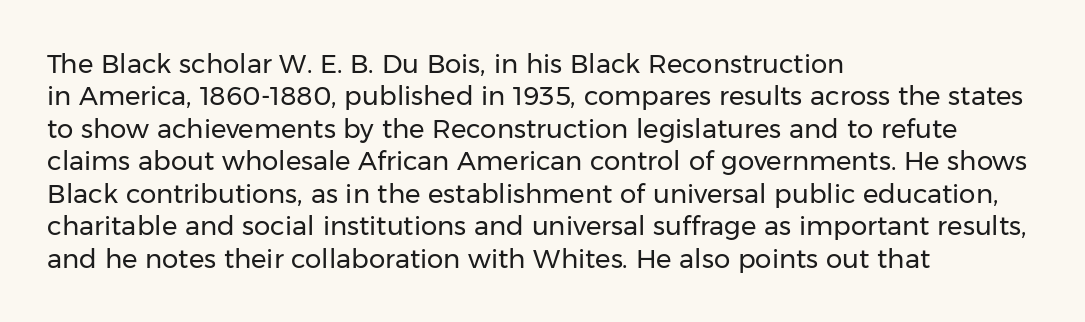
Line spacing here is normal. Nobody touched the tracking dial on this one. Quick note: underline off. Designer's note — italics off, roman on. The lines are quadded left.
